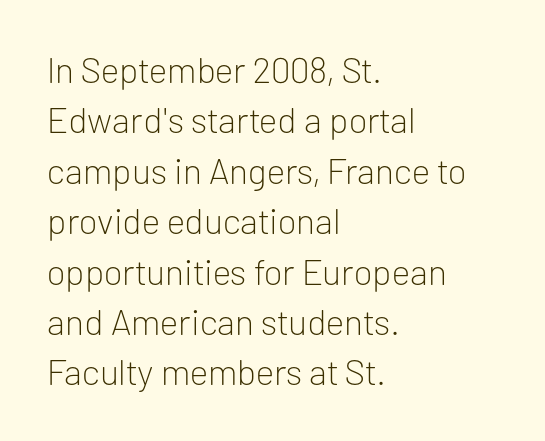
{"serif": "no", "italic": "no", "bold": "no", "weight": "light", "width": "normal", "stroke_contrast": "low", "x_height": "medium", "monospaced": "no", "underline": "no", "align": "left", "line_spacing": "normal", "line_spacing_ratio": 1.4, "letter_spacing": "normal", "letter_spacing_em": 0.0, "glyph_px": 36}
